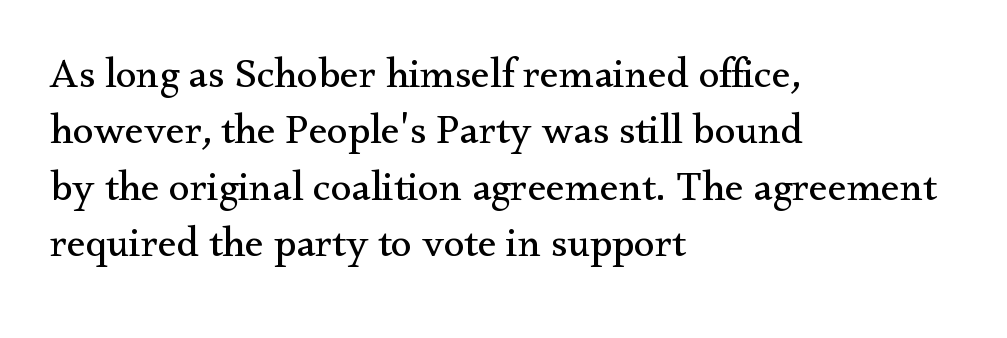
{"serif": "yes", "italic": "no", "bold": "no", "weight": "regular", "width": "normal", "stroke_contrast": "medium", "x_height": "small", "monospaced": "no", "underline": "no", "align": "left", "line_spacing": "normal", "line_spacing_ratio": 1.34, "letter_spacing": "normal", "letter_spacing_em": 0.0, "glyph_px": 42}
